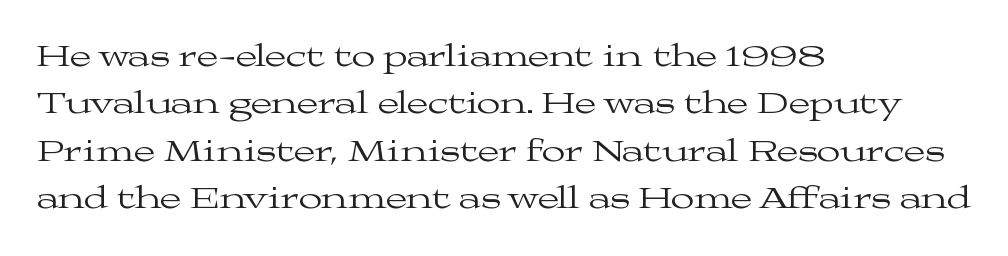
{"serif": "yes", "italic": "no", "bold": "no", "weight": "regular", "width": "wide", "stroke_contrast": "medium", "x_height": "medium", "monospaced": "no", "underline": "no", "align": "left", "line_spacing": "normal", "line_spacing_ratio": 1.53, "letter_spacing": "normal", "letter_spacing_em": 0.0, "glyph_px": 31}
